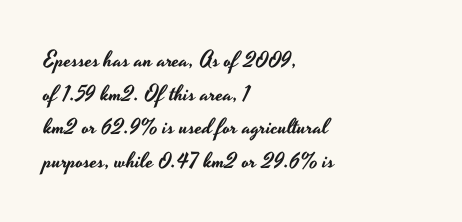
{"underline": "no", "align": "left", "line_spacing": "normal", "line_spacing_ratio": 1.53, "letter_spacing": "normal", "letter_spacing_em": 0.0, "glyph_px": 22}
